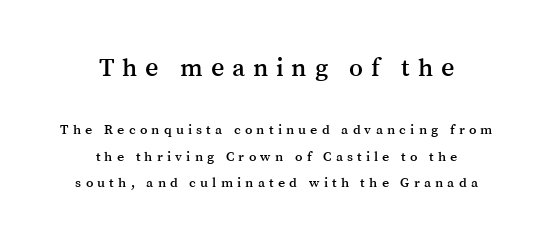
{"italic": "no", "underline": "no", "align": "center", "line_spacing_ratio": 1.87, "letter_spacing": "wide", "letter_spacing_em": 0.3, "larger_block": "first", "size_ratio": 1.86, "glyph_px": 26}
